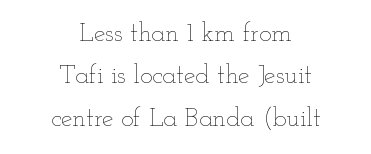
Q: Is the text bold? A: No.
Q: Is the text italic (slanted)? A: No, it is upright.
Q: Is the text underlined? A: No.
Q: How is the paragraph aligned? A: Centered.
Q: Is the spacing between letters normal or unusually wide? A: Normal.
Q: Is the spacing between lines tight, normal or loose? A: Normal.
